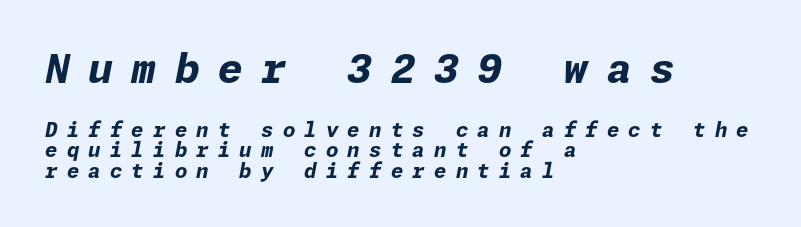
{"italic": "yes", "lean": "right", "slant_degrees": 11, "bold": "yes", "weight": "bold", "width": "normal", "stroke_contrast": "low", "x_height": "medium", "underline": "no", "align": "left", "line_spacing": "tight", "line_spacing_ratio": 1.02, "letter_spacing": "wide", "letter_spacing_em": 0.46, "larger_block": "first", "size_ratio": 2.0, "glyph_px": 40}
